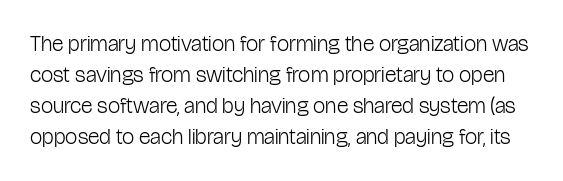
The image shows 22 px text type, upright; set normal line spacing (1.41x), normal letter spacing, not underlined.
